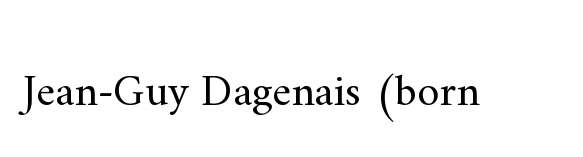
The baseline area is clear. Each word holds together tightly as a unit, with standard inter-letter gaps. Unbolded letterforms with no extra heft. Ascenders rise straight up at ninety degrees. Unlike a clean sans, this face finishes its strokes with serifs.
